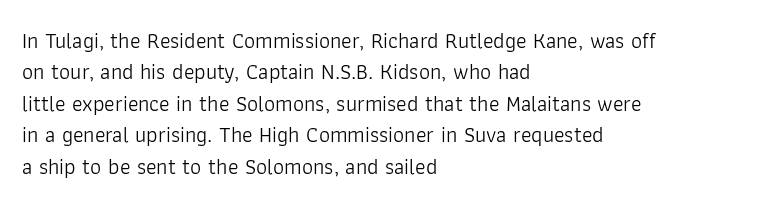
{"italic": "no", "bold": "no", "underline": "no", "align": "left", "line_spacing": "normal", "line_spacing_ratio": 1.43, "letter_spacing": "normal", "letter_spacing_em": 0.0, "glyph_px": 22}
